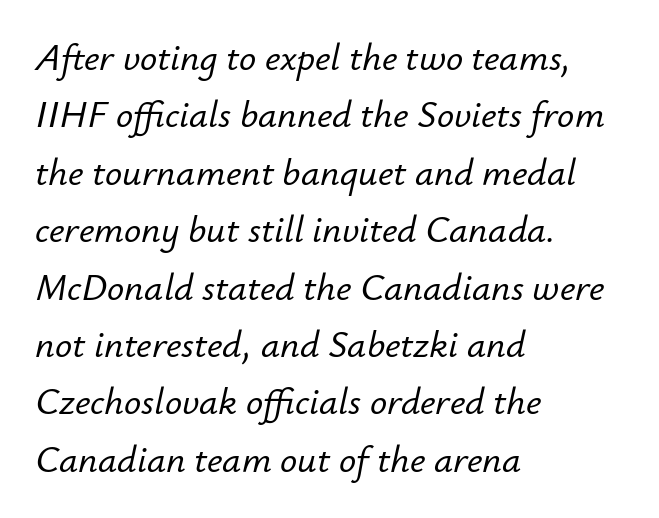
The image shows 38 px text type, italic (leaning right); set left-aligned, normal line spacing (1.51x), normal letter spacing, not underlined; low stroke contrast and a small x-height.
